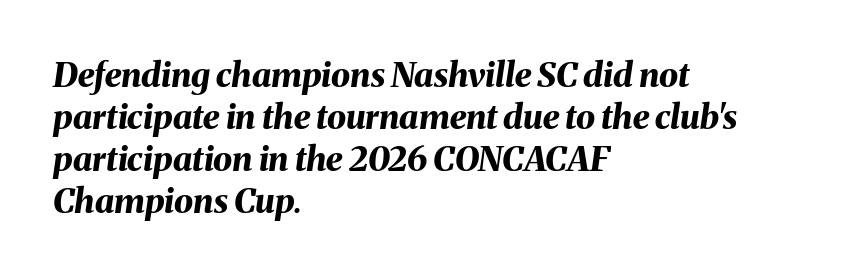
{"italic": "yes", "lean": "right", "slant_degrees": 8, "bold": "yes", "weight": "bold", "width": "normal", "stroke_contrast": "medium", "x_height": "medium", "monospaced": "no", "underline": "no", "align": "left", "line_spacing_ratio": 1.24, "letter_spacing": "normal", "letter_spacing_em": 0.0, "glyph_px": 34}
